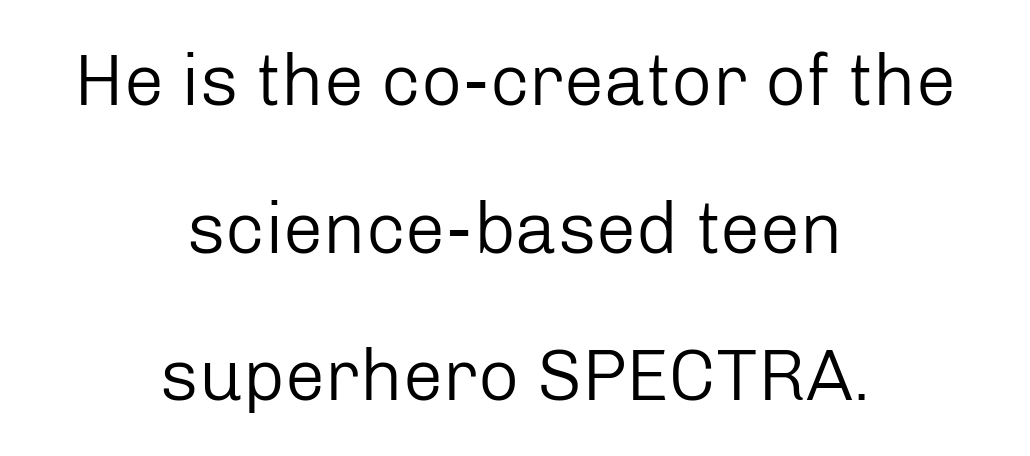
Here the designer chose a conventional face with non-uniform glyph widths. Descender tails drop into unmarked territory. Regarding leading, the lines here are spaced well apart. These glyphs show unthickened strokes, regular width or finer. Casual observation: everything's sitting right in the middle.
